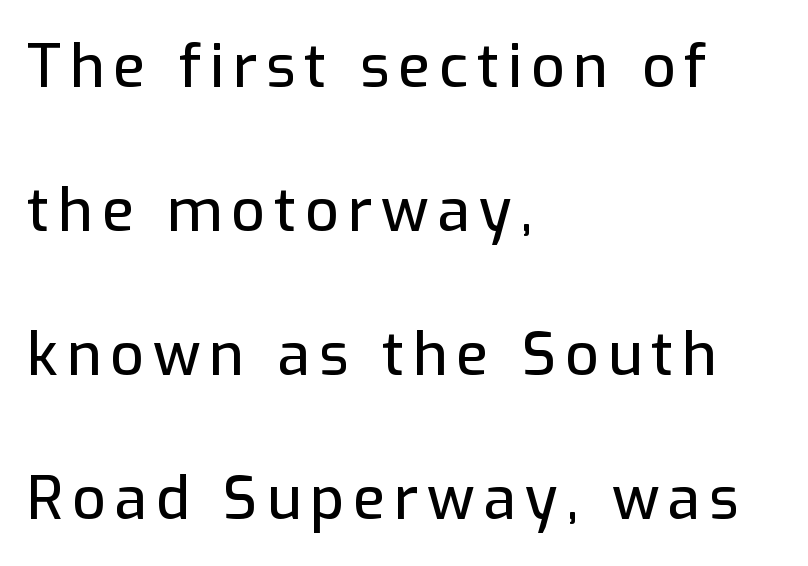
{"serif": "no", "italic": "no", "width": "normal", "stroke_contrast": "low", "x_height": "medium", "monospaced": "no", "underline": "no", "align": "left", "line_spacing": "loose", "line_spacing_ratio": 2.44, "glyph_px": 59}
